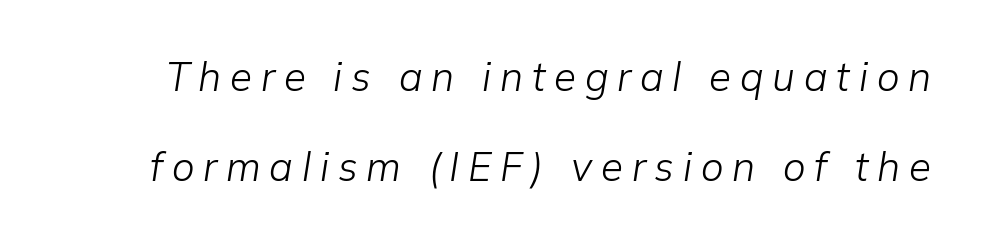
{"italic": "yes", "lean": "right", "slant_degrees": 9, "bold": "no", "weight": "light", "width": "normal", "stroke_contrast": "low", "x_height": "medium", "monospaced": "no", "underline": "no", "line_spacing": "loose", "line_spacing_ratio": 2.25, "letter_spacing": "wide", "letter_spacing_em": 0.22, "glyph_px": 40}
